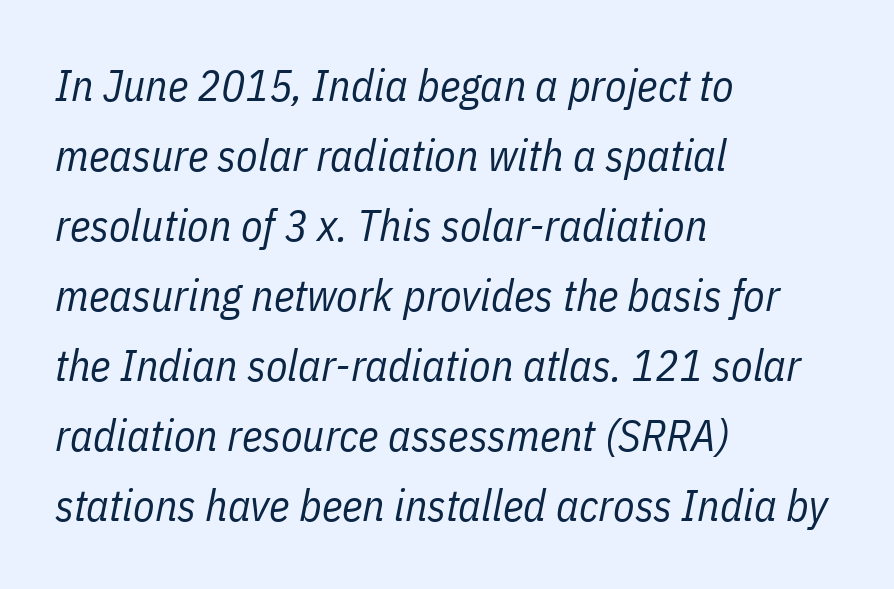
Is the stroke heavy? The answer is a plain regular-or-lighter. The letterforms sit shoulder to shoulder at normal distance. This sample uses an oblique cut, with every glyph tilted off the vertical. The line-height multiplier appears to be the usual default.
